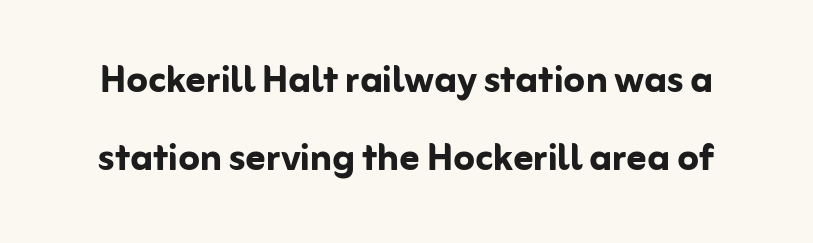
The image shows 49 px semibold sans-serif type, upright; set normal line spacing (1.6x), normal letter spacing, not underlined; low stroke contrast and a medium x-height.
